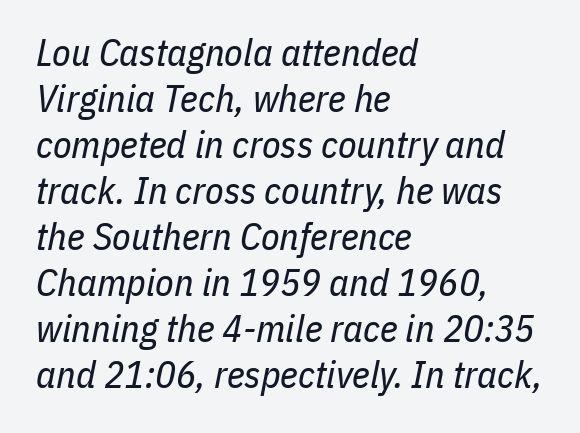
{"italic": "yes", "lean": "right", "slant_degrees": 11, "bold": "no", "weight": "regular", "width": "condensed", "stroke_contrast": "low", "x_height": "medium", "monospaced": "no", "underline": "no", "align": "left", "line_spacing_ratio": 1.21, "letter_spacing": "normal", "letter_spacing_em": 0.0, "glyph_px": 38}
